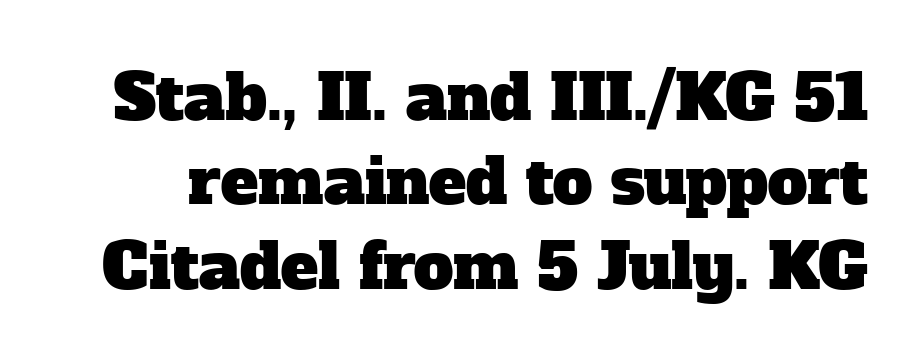
The image shows 63 px serif type; set normal line spacing (1.34x), normal letter spacing, not underlined; low stroke contrast and a medium x-height.
